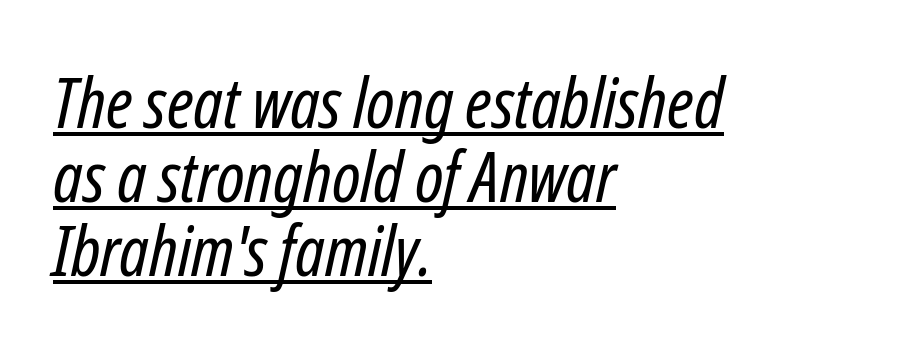
{"italic": "yes", "lean": "right", "slant_degrees": 12, "bold": "no", "weight": "regular", "width": "condensed", "stroke_contrast": "low", "x_height": "medium", "monospaced": "no", "underline": "yes", "align": "left", "line_spacing": "tight", "line_spacing_ratio": 1.06, "letter_spacing": "normal", "letter_spacing_em": 0.0, "glyph_px": 70}
